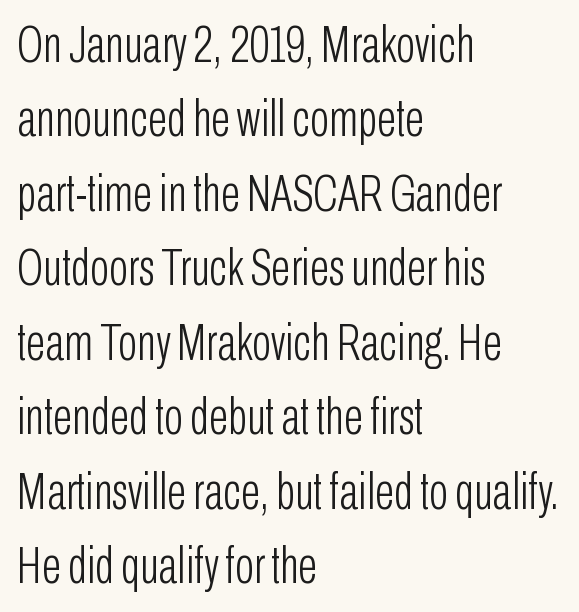
The image shows 51 px light, condensed sans-serif type, upright; set left-aligned, normal line spacing (1.46x), normal letter spacing, not underlined; low stroke contrast and a medium x-height.
